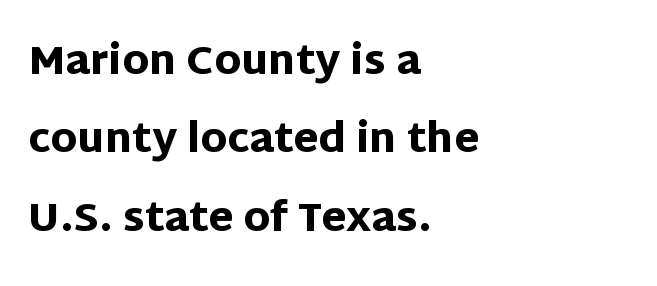
Q: Is the text bold? A: Yes.
Q: Is the text italic (slanted)? A: No, it is upright.
Q: Is the typeface a serif or a sans-serif typeface? A: Sans-serif.
Q: Is the text underlined? A: No.
Q: How is the paragraph aligned? A: Left-aligned.
Q: Is the spacing between letters normal or unusually wide? A: Normal.
Q: Is the spacing between lines tight, normal or loose? A: Loose.
Q: Width (condensed, normal, or wide)? A: Normal.
Q: Stroke contrast? A: Low.
Q: x-height? A: Large.
Q: Monospaced? A: No.
